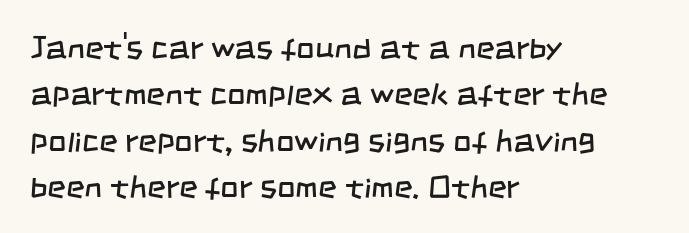
Vertical stems look standard width or narrower in stroke. This sample is left-justified, so line endings fall wherever the words run out. The vertical gap from one line to the next is medium. Letter spacing: default. Nope, no serifs anywhere on these letters.
